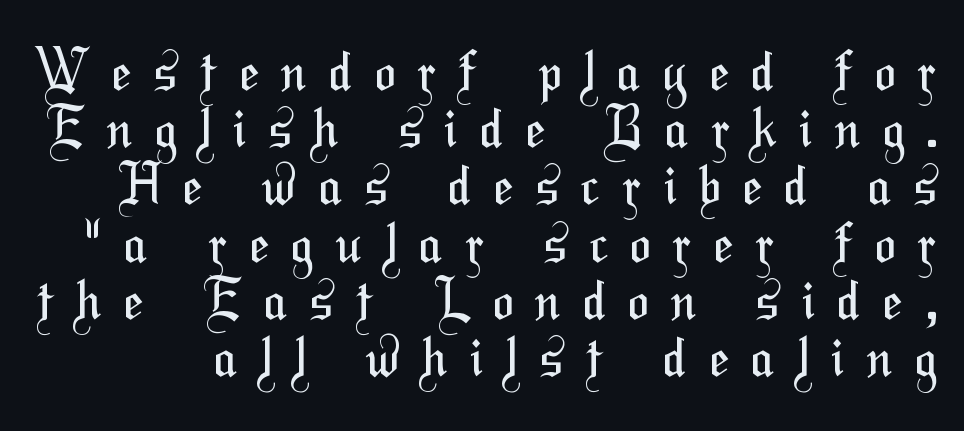
Q: Is the text bold? A: No.
Q: Is the typeface a serif or a sans-serif typeface? A: Sans-serif.
Q: Is the text underlined? A: No.
Q: Is the spacing between letters normal or unusually wide? A: Unusually wide.
Q: Is the spacing between lines tight, normal or loose? A: Tight.
Q: Width (condensed, normal, or wide)? A: Condensed.
Q: Stroke contrast? A: Medium.
Q: x-height? A: Medium.
Q: Monospaced? A: No.
